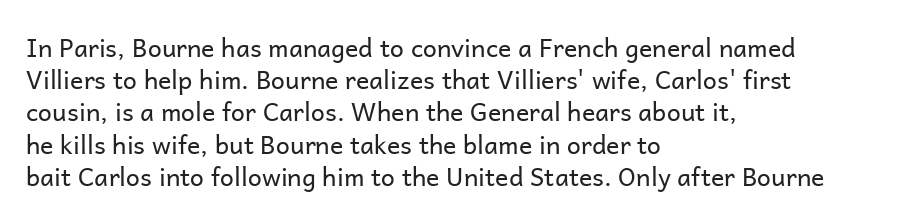
These lines keep a tight, regular rhythm from letter to letter. This sample is left-justified, so line endings fall wherever the words run out. The space between consecutive lines is moderate. Do the letters lean? They stand straight. The passage shown is not underscored anywhere. Stems and bowls with no extra thickness — not bold.
